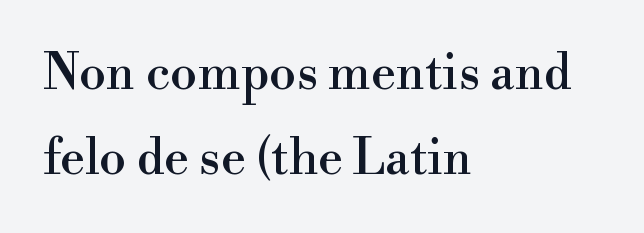
{"serif": "yes", "italic": "no", "width": "normal", "stroke_contrast": "high", "x_height": "small", "monospaced": "no", "underline": "no", "align": "left", "line_spacing_ratio": 1.73, "letter_spacing": "normal", "letter_spacing_em": 0.0, "glyph_px": 49}
